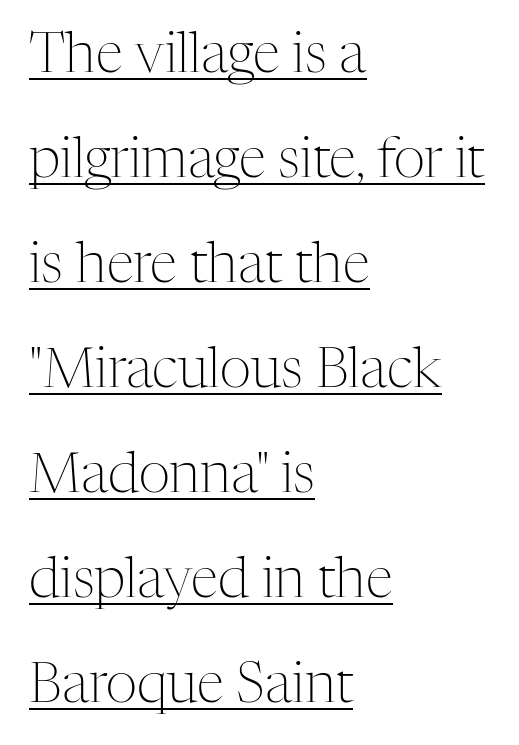
The image shows 55 px light serif type, upright; set left-aligned, loose line spacing (1.91x), normal letter spacing, underlined; medium stroke contrast and a medium x-height.
